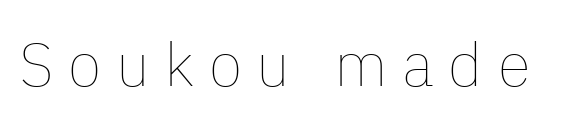
{"italic": "no", "bold": "no", "weight": "thin", "width": "normal", "stroke_contrast": "low", "x_height": "medium", "monospaced": "no", "underline": "no", "letter_spacing": "wide", "letter_spacing_em": 0.24, "glyph_px": 61}
